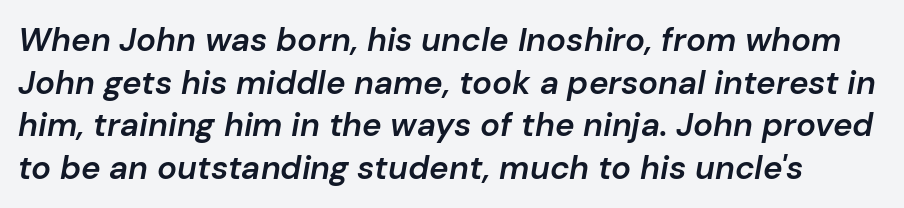
Q: Is the text bold? A: Semi-bold.
Q: Is the text italic (slanted)? A: Yes, it leans right by about 10 degrees.
Q: Is the text underlined? A: No.
Q: Is the spacing between letters normal or unusually wide? A: Normal.
Q: Is the spacing between lines tight, normal or loose? A: Normal.
Q: Width (condensed, normal, or wide)? A: Normal.
Q: Stroke contrast? A: Low.
Q: x-height? A: Medium.
Q: Monospaced? A: No.
